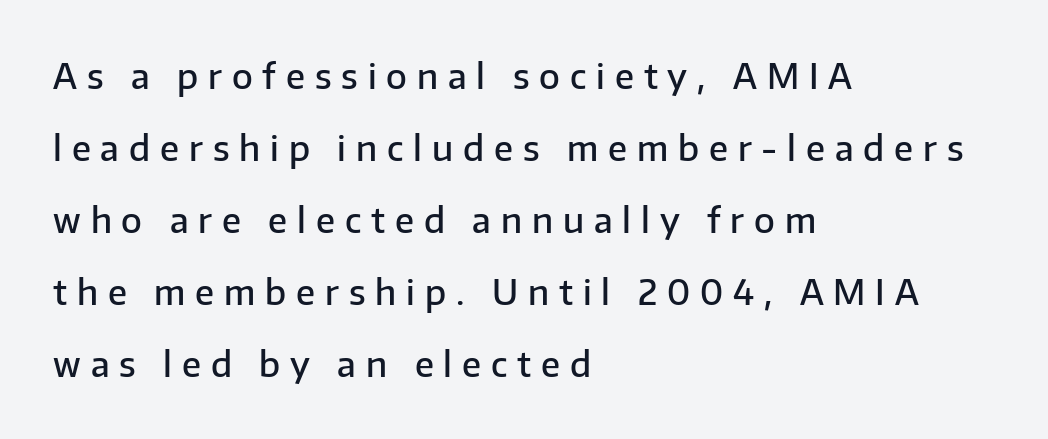
{"serif": "no", "italic": "no", "bold": "semi", "weight": "semibold", "width": "normal", "stroke_contrast": "low", "x_height": "medium", "monospaced": "no", "underline": "no", "align": "left", "line_spacing": "loose", "line_spacing_ratio": 2.12, "letter_spacing": "wide", "letter_spacing_em": 0.29, "glyph_px": 34}
